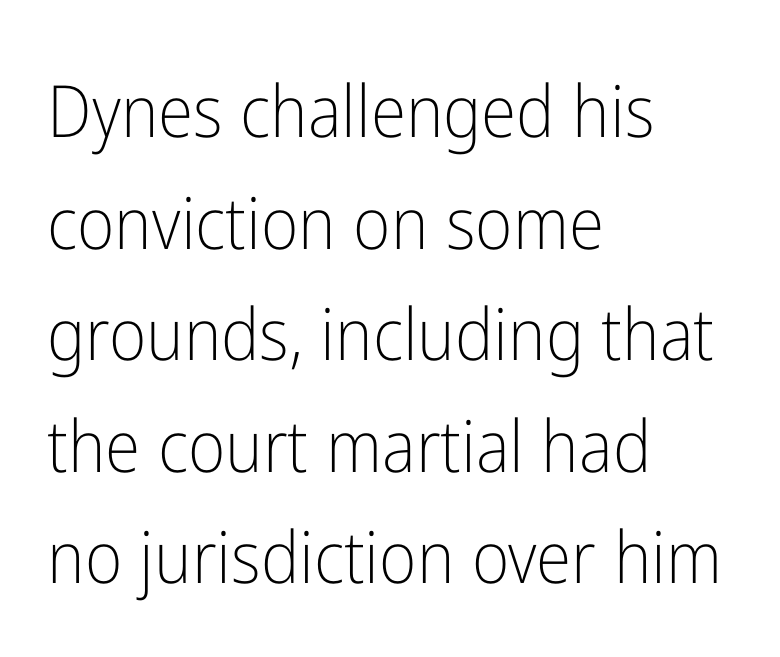
The image shows 72 px light, condensed sans-serif type, upright; set left-aligned, normal line spacing (1.55x), normal letter spacing, not underlined; low stroke contrast and a medium x-height.
